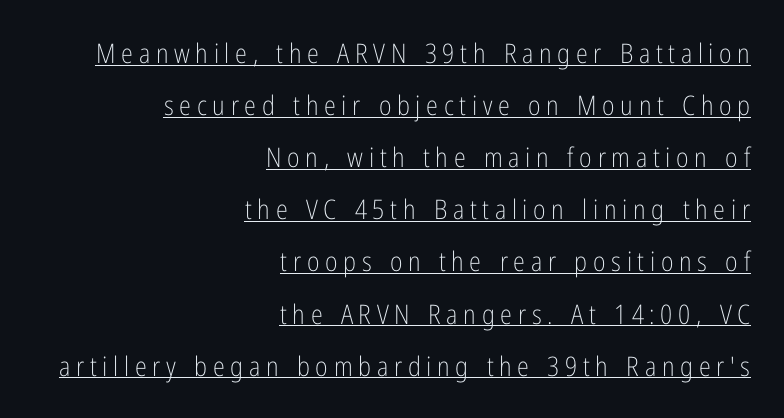
The leading is generous, giving the passage an open texture. Alignment: flush right. The weight tops out at a normal text grade. The rendering uses the underline text-decoration. You could only call the tracking loose — the letters float apart. A typesetter would mark this as roman, not italic.
